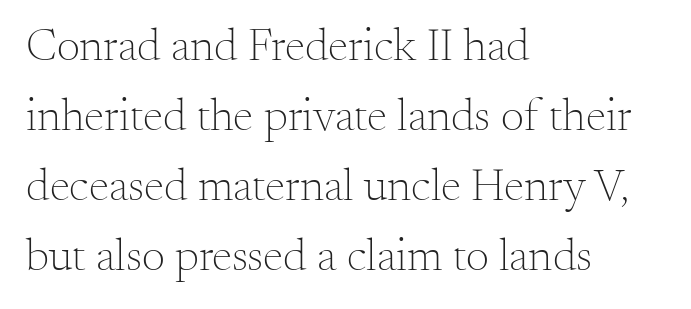
The image shows 46 px light serif type, upright; set left-aligned, normal line spacing (1.52x), normal letter spacing, not underlined; medium stroke contrast and a small x-height.
